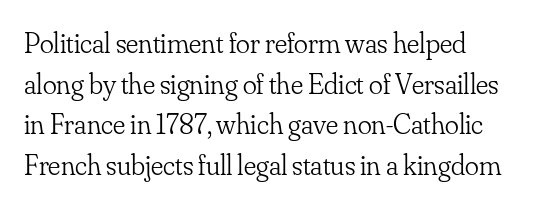
{"serif": "yes", "italic": "no", "bold": "no", "weight": "light", "width": "normal", "stroke_contrast": "low", "x_height": "small", "monospaced": "no", "underline": "no", "align": "left", "line_spacing": "normal", "line_spacing_ratio": 1.4, "letter_spacing": "normal", "letter_spacing_em": 0.0, "glyph_px": 29}
